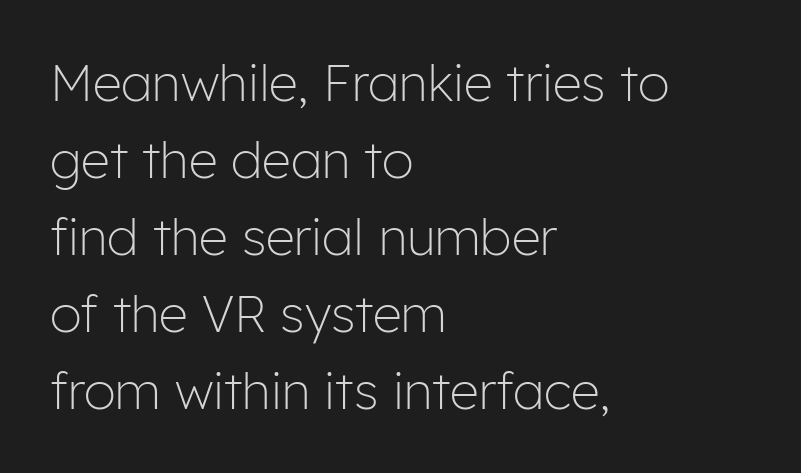
Q: Is the text bold? A: No.
Q: Is the text italic (slanted)? A: No, it is upright.
Q: Is the typeface a serif or a sans-serif typeface? A: Sans-serif.
Q: Is the text underlined? A: No.
Q: How is the paragraph aligned? A: Left-aligned.
Q: Is the spacing between letters normal or unusually wide? A: Normal.
Q: Is the spacing between lines tight, normal or loose? A: Normal.
Q: Width (condensed, normal, or wide)? A: Normal.
Q: Stroke contrast? A: Low.
Q: x-height? A: Medium.
Q: Monospaced? A: No.
